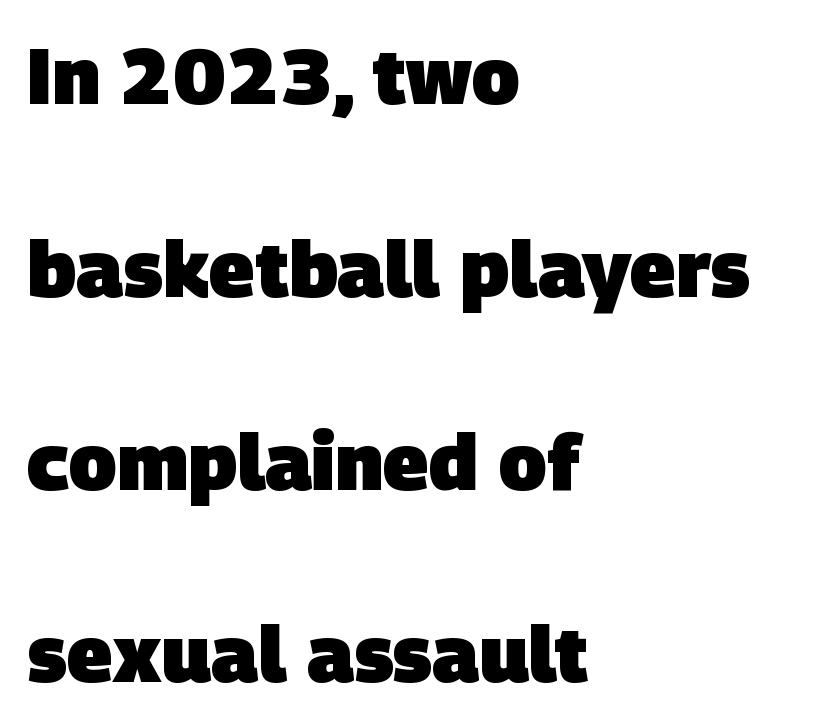
{"serif": "no", "bold": "yes", "weight": "heavy", "width": "normal", "stroke_contrast": "low", "x_height": "large", "monospaced": "no", "underline": "no", "align": "left", "line_spacing": "loose", "line_spacing_ratio": 2.44, "letter_spacing": "normal", "letter_spacing_em": 0.0, "glyph_px": 79}
